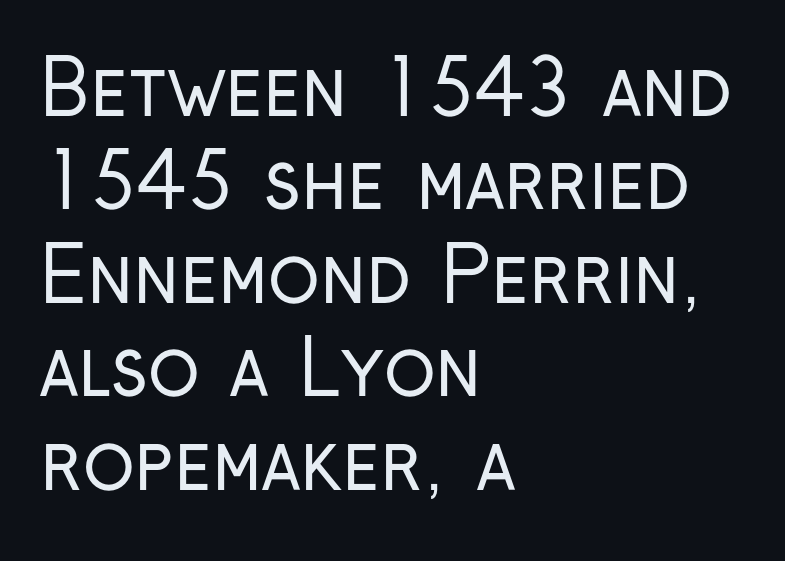
{"serif": "no", "italic": "no", "bold": "no", "weight": "regular", "width": "condensed", "stroke_contrast": "low", "x_height": "medium", "monospaced": "no", "underline": "no", "align": "left", "line_spacing_ratio": 1.23, "letter_spacing": "normal", "letter_spacing_em": 0.0, "glyph_px": 76}
